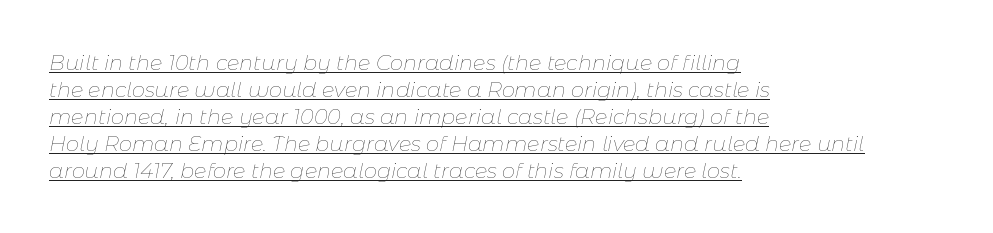
Q: Is the text bold? A: No.
Q: Is the text italic (slanted)? A: Yes, it leans right by about 11 degrees.
Q: Is the text underlined? A: Yes.
Q: How is the paragraph aligned? A: Left-aligned.
Q: Is the spacing between letters normal or unusually wide? A: Normal.
Q: Is the spacing between lines tight, normal or loose? A: Normal.
